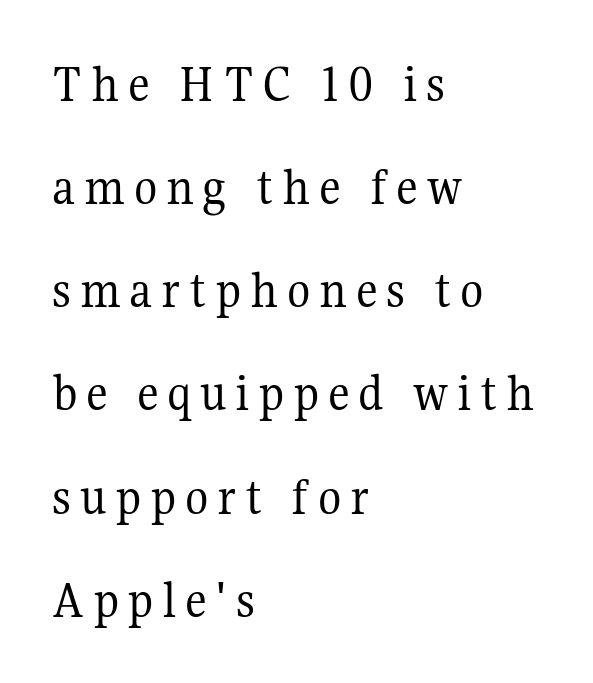
Q: Is the text bold? A: No.
Q: Is the text italic (slanted)? A: No, it is upright.
Q: Is the typeface a serif or a sans-serif typeface? A: Serif.
Q: Is the text underlined? A: No.
Q: How is the paragraph aligned? A: Left-aligned.
Q: Is the spacing between lines tight, normal or loose? A: Loose.
Q: Width (condensed, normal, or wide)? A: Normal.
Q: Stroke contrast? A: Medium.
Q: x-height? A: Medium.
Q: Monospaced? A: No.
